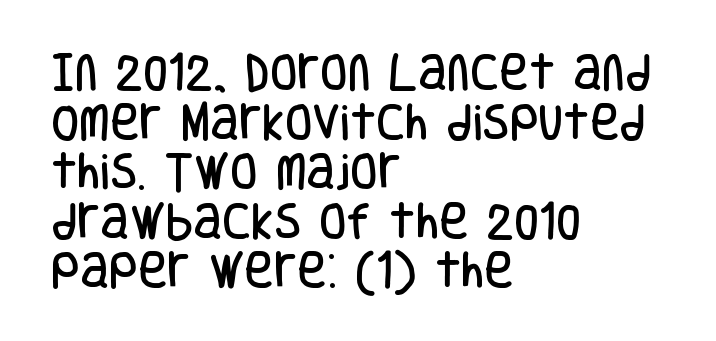
Q: Is the text italic (slanted)? A: No, it is upright.
Q: Is the typeface a serif or a sans-serif typeface? A: Sans-serif.
Q: Is the text underlined? A: No.
Q: How is the paragraph aligned? A: Left-aligned.
Q: Is the spacing between letters normal or unusually wide? A: Normal.
Q: Width (condensed, normal, or wide)? A: Condensed.
Q: Stroke contrast? A: Low.
Q: x-height? A: Large.
Q: Monospaced? A: No.
